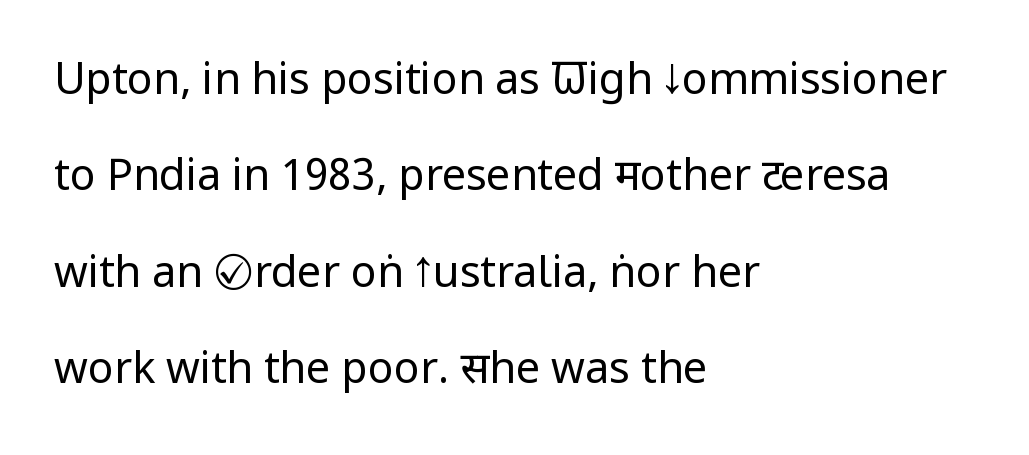
{"serif": "no", "italic": "no", "bold": "no", "weight": "regular", "width": "condensed", "stroke_contrast": "low", "x_height": "large", "monospaced": "no", "underline": "no", "align": "left", "line_spacing": "loose", "line_spacing_ratio": 2.24, "letter_spacing": "normal", "letter_spacing_em": 0.0, "glyph_px": 43}
